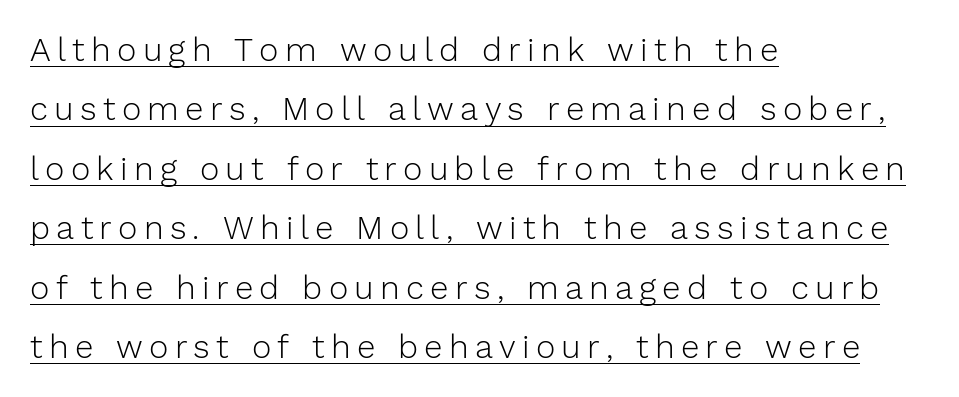
{"serif": "no", "italic": "no", "bold": "no", "weight": "light", "width": "normal", "stroke_contrast": "low", "x_height": "medium", "monospaced": "no", "underline": "yes", "align": "left", "line_spacing_ratio": 1.8, "glyph_px": 33}
